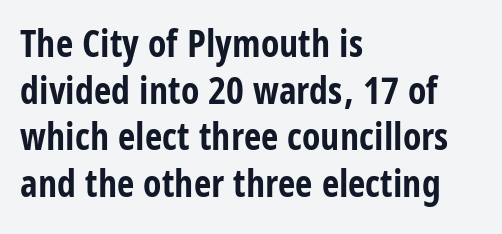
Q: Is the text bold? A: Yes.
Q: Is the text italic (slanted)? A: No, it is upright.
Q: Is the typeface a serif or a sans-serif typeface? A: Sans-serif.
Q: Is the text underlined? A: No.
Q: How is the paragraph aligned? A: Left-aligned.
Q: Is the spacing between letters normal or unusually wide? A: Normal.
Q: Width (condensed, normal, or wide)? A: Condensed.
Q: Stroke contrast? A: Low.
Q: x-height? A: Large.
Q: Monospaced? A: No.
